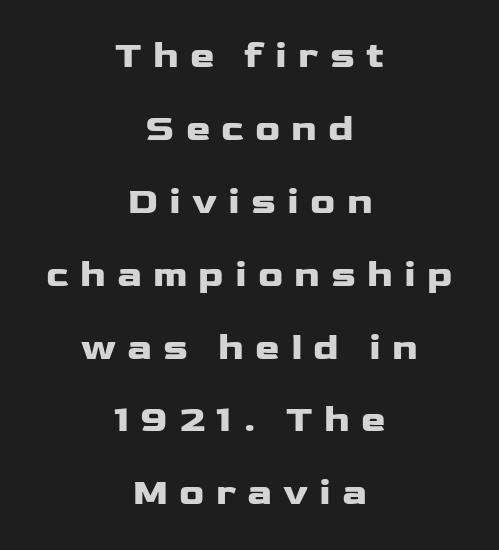
Q: Is the text bold? A: Yes.
Q: Is the text italic (slanted)? A: No, it is upright.
Q: Is the typeface a serif or a sans-serif typeface? A: Sans-serif.
Q: Is the text underlined? A: No.
Q: How is the paragraph aligned? A: Centered.
Q: Is the spacing between letters normal or unusually wide? A: Unusually wide.
Q: Is the spacing between lines tight, normal or loose? A: Loose.
Q: Width (condensed, normal, or wide)? A: Wide.
Q: Stroke contrast? A: Low.
Q: x-height? A: Medium.
Q: Monospaced? A: No.
